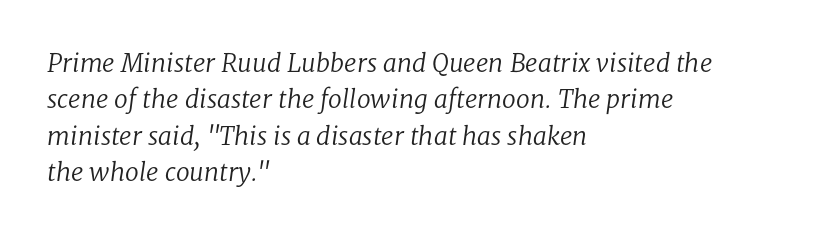
Summary of weight: not heavy and not bold. What stands out about the letter spacing? Nothing — it is the standard amount. The specimen reads as italic at a glance. Horizontal bands of white between lines are of average thickness.
